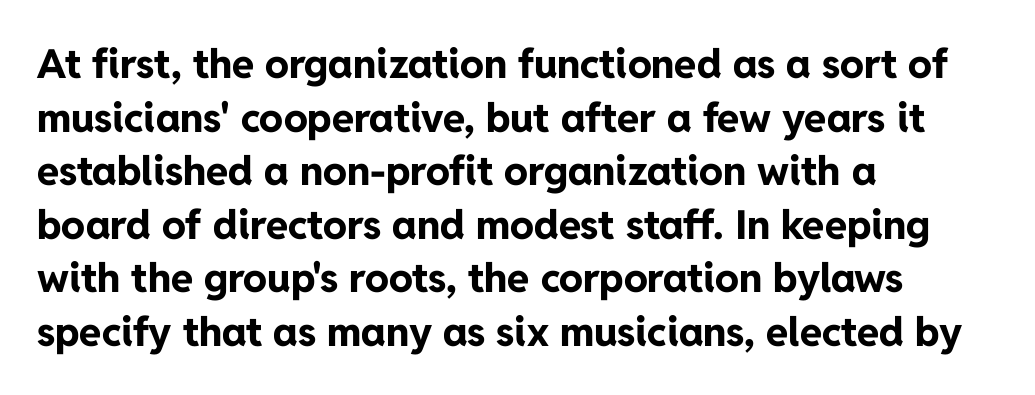
{"serif": "no", "italic": "no", "bold": "yes", "weight": "bold", "width": "normal", "stroke_contrast": "low", "x_height": "medium", "monospaced": "no", "underline": "no", "align": "left", "line_spacing": "normal", "line_spacing_ratio": 1.34, "letter_spacing": "normal", "letter_spacing_em": 0.0, "glyph_px": 40}
